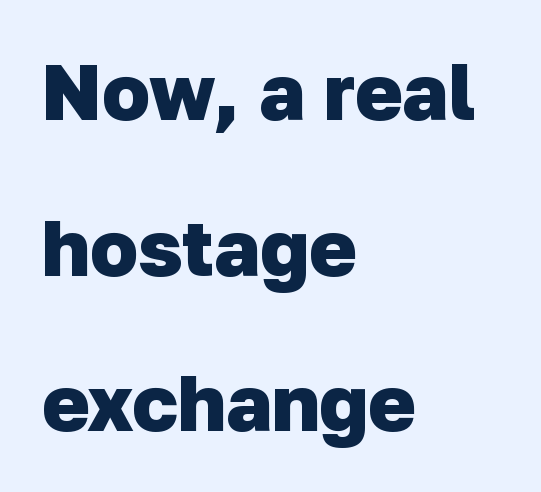
Quick note: underline off. Does the weight exceed regular? Yes, all the way to bold. The letterforms sit shoulder to shoulder at normal distance. Does the copy run flush right? No — it runs flush left. You could fit nearly another row in the gap between these rows.
